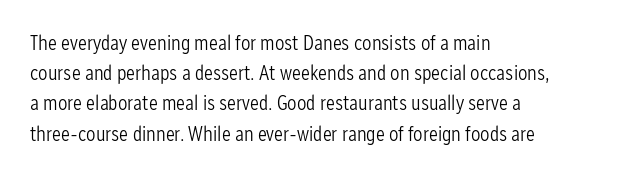
Q: Is the text bold? A: No.
Q: Is the text italic (slanted)? A: No, it is upright.
Q: Is the text underlined? A: No.
Q: How is the paragraph aligned? A: Left-aligned.
Q: Is the spacing between letters normal or unusually wide? A: Normal.
Q: Is the spacing between lines tight, normal or loose? A: Normal.
